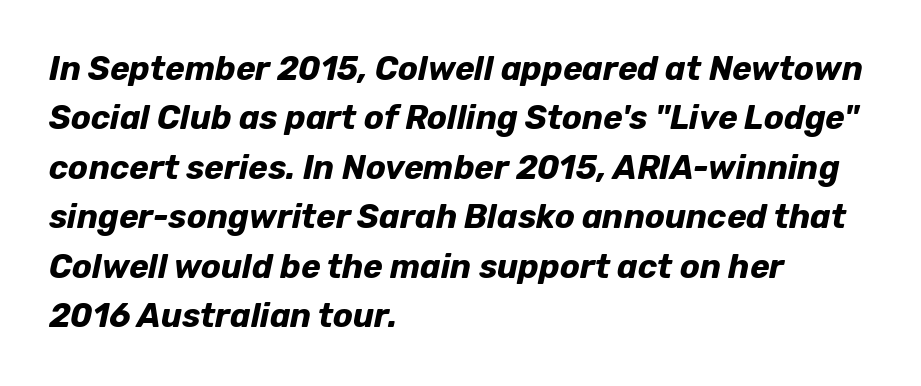
No extra tracking has been applied to these lines. Compared with ordinary roman type, these characters are visibly tilted. Bold? Absolutely — the strokes are thick and heavy. One-word summary of the alignment: left. A clean baseline with only descenders dipping below it.
